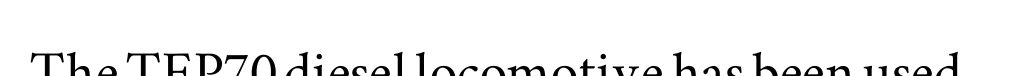
The image shows 69 px wide serif type, upright; set normal letter spacing, not underlined; medium stroke contrast and a small x-height.
